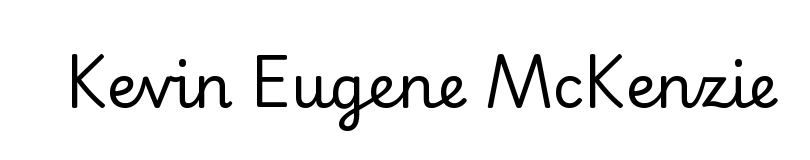
The image shows 60 px regular-weight serif type, upright; set normal letter spacing, not underlined; low stroke contrast and a small x-height.
